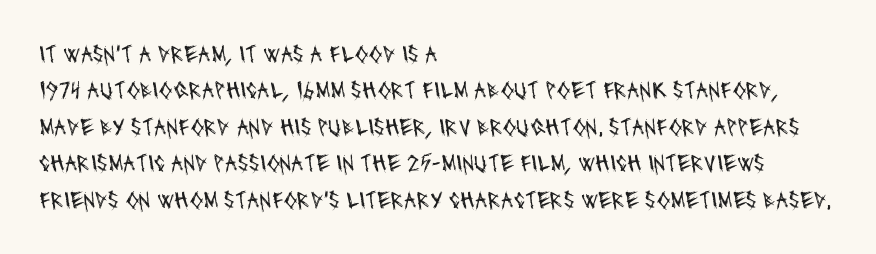
The image shows 25 px text type; set left-aligned, normal line spacing (1.46x), normal letter spacing, not underlined.
